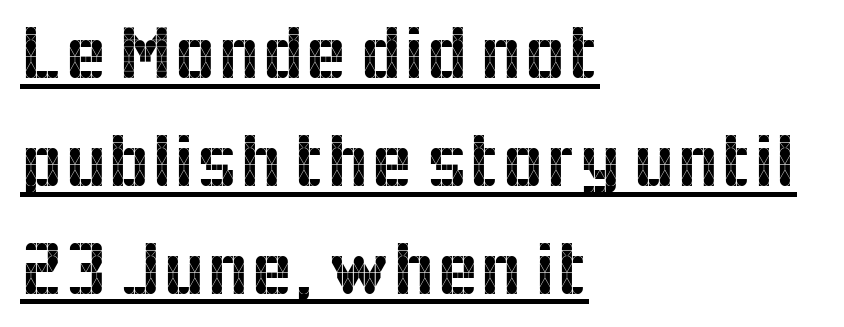
Q: Is the text italic (slanted)? A: No, it is upright.
Q: Is the typeface a serif or a sans-serif typeface? A: Sans-serif.
Q: Is the text underlined? A: Yes.
Q: How is the paragraph aligned? A: Left-aligned.
Q: Is the spacing between letters normal or unusually wide? A: Normal.
Q: Is the spacing between lines tight, normal or loose? A: Normal.
Q: Width (condensed, normal, or wide)? A: Normal.
Q: x-height? A: Medium.
Q: Monospaced? A: No.
